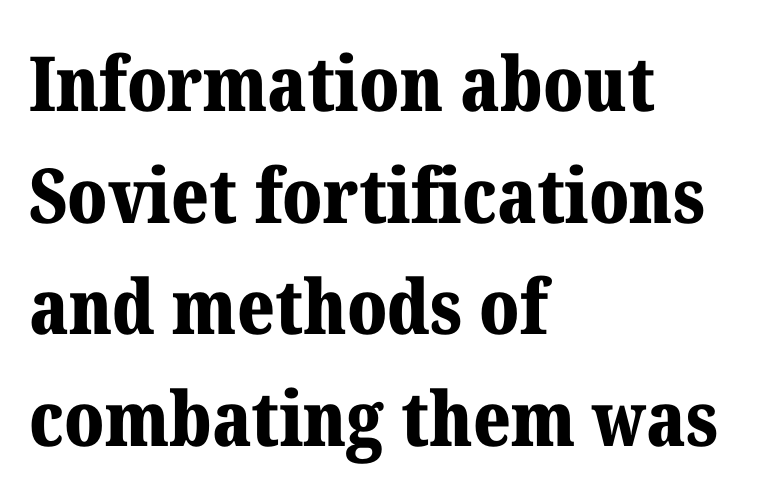
{"serif": "yes", "italic": "no", "bold": "yes", "weight": "bold", "width": "normal", "stroke_contrast": "medium", "x_height": "medium", "monospaced": "no", "underline": "no", "align": "left", "line_spacing": "normal", "line_spacing_ratio": 1.47, "letter_spacing": "normal", "letter_spacing_em": 0.0, "glyph_px": 76}
